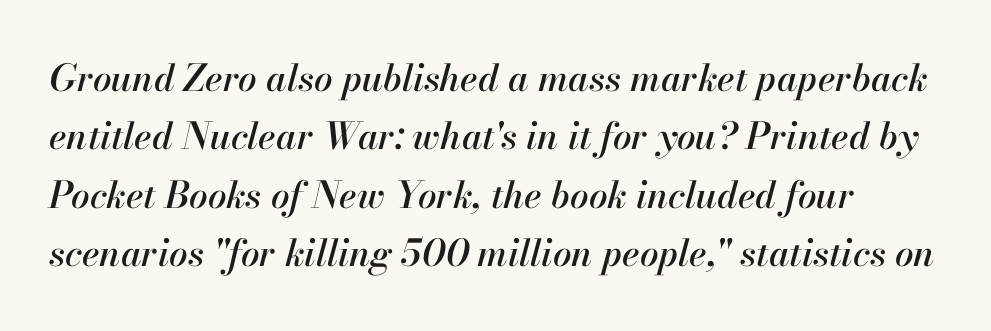
Q: Is the text italic (slanted)? A: Yes, it leans right by about 13 degrees.
Q: Is the text underlined? A: No.
Q: Is the spacing between letters normal or unusually wide? A: Normal.
Q: Is the spacing between lines tight, normal or loose? A: Normal.
Q: Width (condensed, normal, or wide)? A: Normal.
Q: Stroke contrast? A: High.
Q: x-height? A: Small.
Q: Monospaced? A: No.
